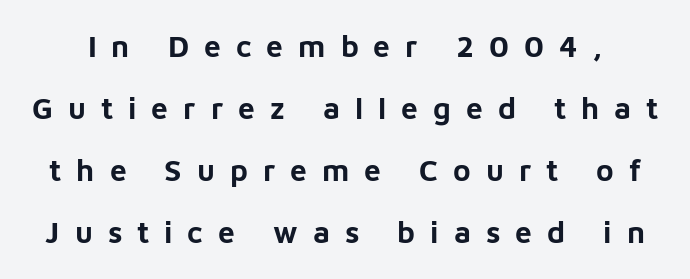
The image shows 30 px bold sans-serif type, upright; set loose line spacing (2.07x), unusually wide letter spacing (+0.5 em), not underlined; low stroke contrast and a medium x-height.
